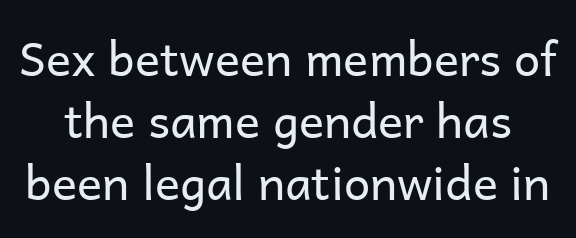
{"serif": "no", "italic": "no", "bold": "no", "weight": "regular", "width": "normal", "stroke_contrast": "low", "x_height": "medium", "monospaced": "no", "underline": "no", "line_spacing": "normal", "line_spacing_ratio": 1.32, "letter_spacing": "normal", "letter_spacing_em": 0.0, "glyph_px": 47}
